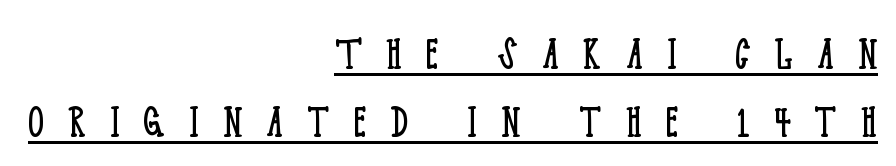
Q: Is the text bold? A: No.
Q: Is the text italic (slanted)? A: No, it is upright.
Q: Is the typeface a serif or a sans-serif typeface? A: Serif.
Q: Is the text underlined? A: Yes.
Q: How is the paragraph aligned? A: Right-aligned.
Q: Is the spacing between letters normal or unusually wide? A: Unusually wide.
Q: Is the spacing between lines tight, normal or loose? A: Normal.
Q: Width (condensed, normal, or wide)? A: Condensed.
Q: Stroke contrast? A: Low.
Q: x-height? A: Large.
Q: Monospaced? A: No.
